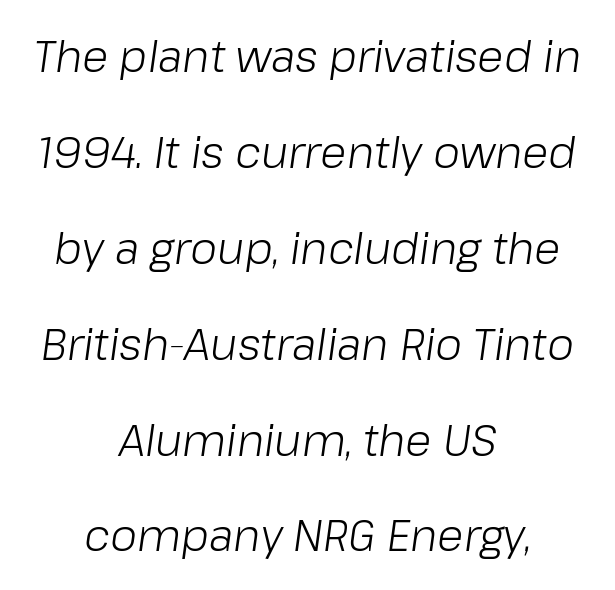
{"italic": "yes", "lean": "right", "slant_degrees": 8, "bold": "no", "weight": "light", "width": "normal", "stroke_contrast": "low", "x_height": "medium", "monospaced": "no", "underline": "no", "align": "center", "line_spacing": "loose", "line_spacing_ratio": 2.23, "letter_spacing": "normal", "letter_spacing_em": 0.0, "glyph_px": 43}
